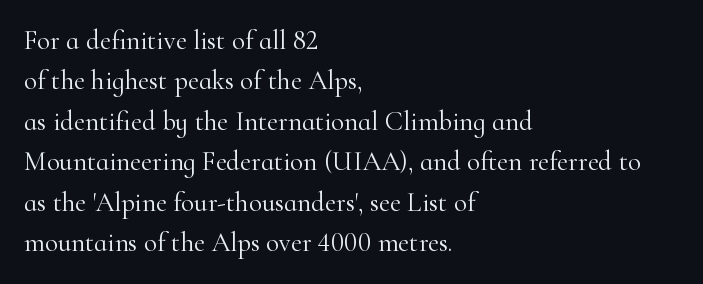
The image shows 27 px text type, upright; set left-aligned, normal line spacing (1.5x), normal letter spacing, not underlined.
